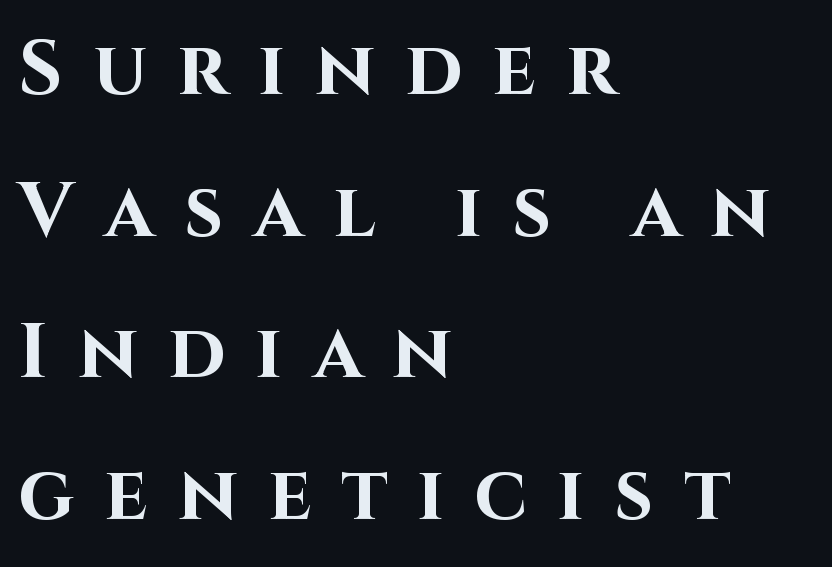
If you drew a ruler down the left edge, every line would touch it. The line texture is sparse and dotted thanks to wide tracking. This sample has the flowing, uneven cadence of proportional lettering. The type sits square on the baseline with zero lean. Does the type have serifs? No, each stem ends abruptly.
